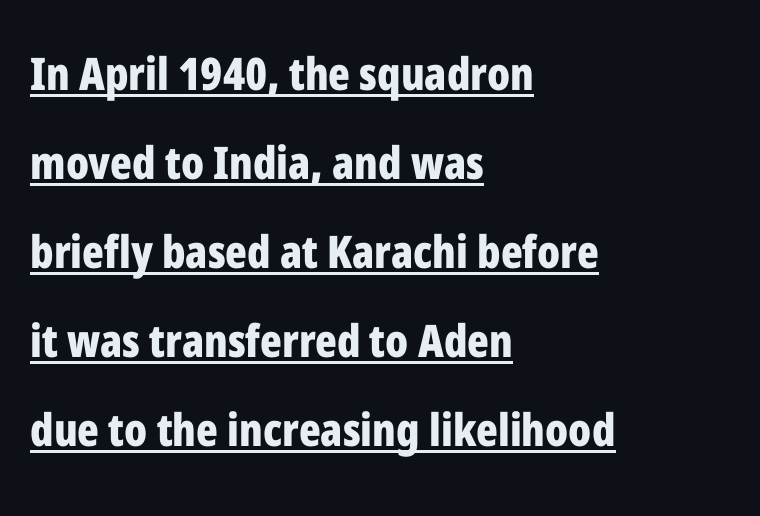
Q: Is the text bold? A: Yes.
Q: Is the text italic (slanted)? A: No, it is upright.
Q: Is the typeface a serif or a sans-serif typeface? A: Sans-serif.
Q: Is the text underlined? A: Yes.
Q: How is the paragraph aligned? A: Left-aligned.
Q: Is the spacing between letters normal or unusually wide? A: Normal.
Q: Is the spacing between lines tight, normal or loose? A: Loose.
Q: Width (condensed, normal, or wide)? A: Condensed.
Q: Stroke contrast? A: Low.
Q: x-height? A: Medium.
Q: Monospaced? A: No.
